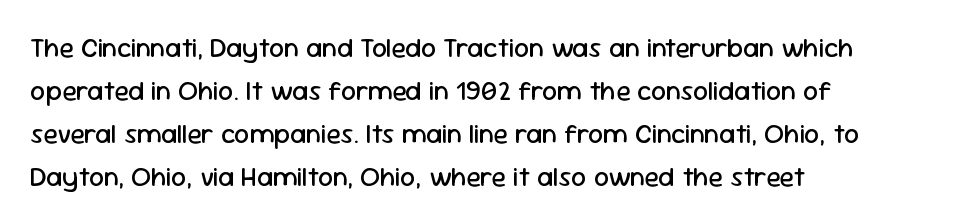
The image shows 27 px text type, upright; set left-aligned, normal line spacing (1.59x), normal letter spacing, not underlined.
